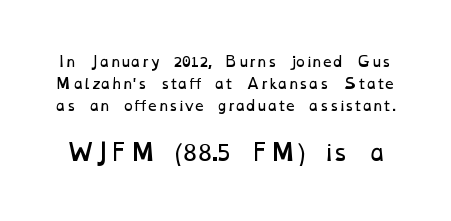
The image shows 22 px text type; set normal line spacing (1.58x), normal letter spacing, not underlined; the second (bottom) block is 1.57x larger.
